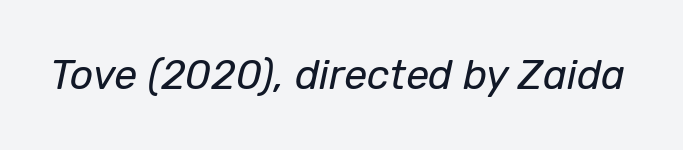
{"italic": "yes", "lean": "right", "slant_degrees": 12, "bold": "no", "weight": "regular", "width": "normal", "stroke_contrast": "low", "x_height": "medium", "monospaced": "no", "underline": "no", "letter_spacing": "normal", "letter_spacing_em": 0.0, "glyph_px": 41}
